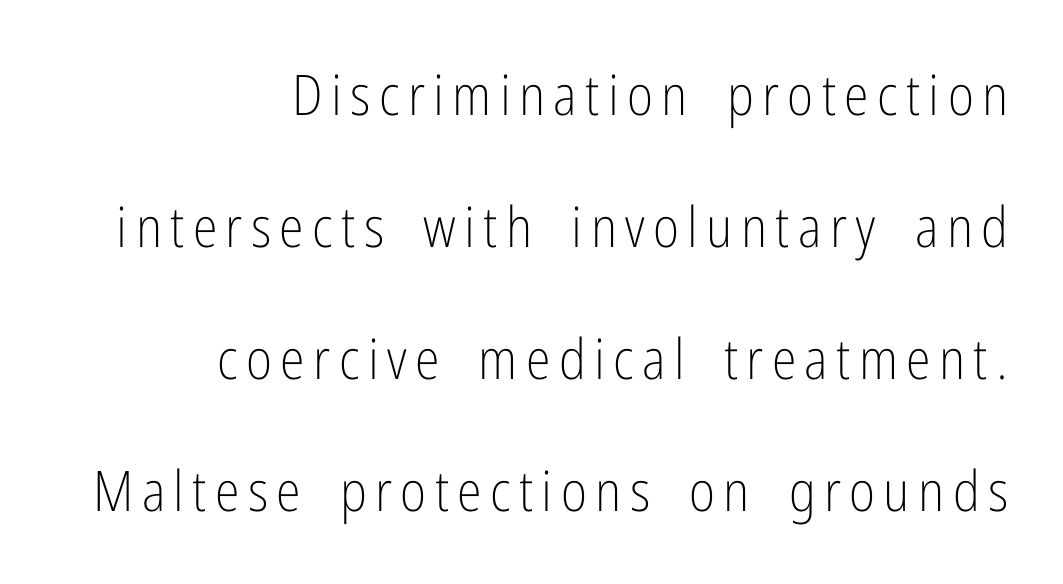
The image shows 56 px light, condensed sans-serif type, upright; set right-aligned, loose line spacing (2.36x), not underlined; low stroke contrast and a medium x-height.
